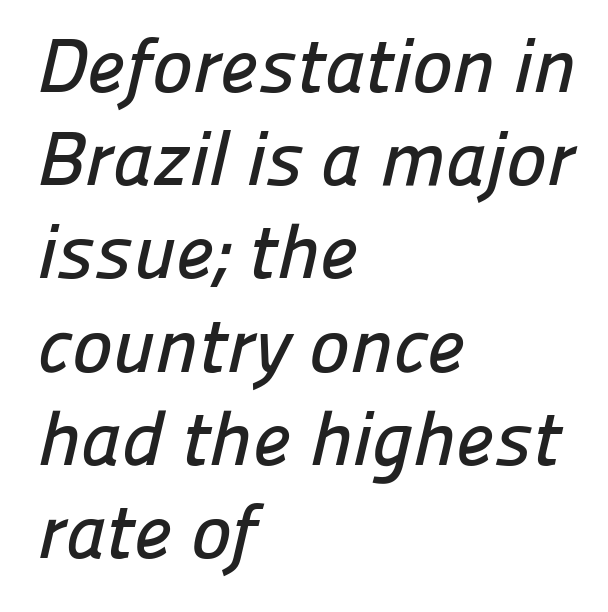
Q: Is the typeface a serif or a sans-serif typeface? A: Sans-serif.
Q: Is the text underlined? A: No.
Q: How is the paragraph aligned? A: Left-aligned.
Q: Is the spacing between letters normal or unusually wide? A: Normal.
Q: Width (condensed, normal, or wide)? A: Normal.
Q: Stroke contrast? A: Low.
Q: x-height? A: Medium.
Q: Monospaced? A: No.
